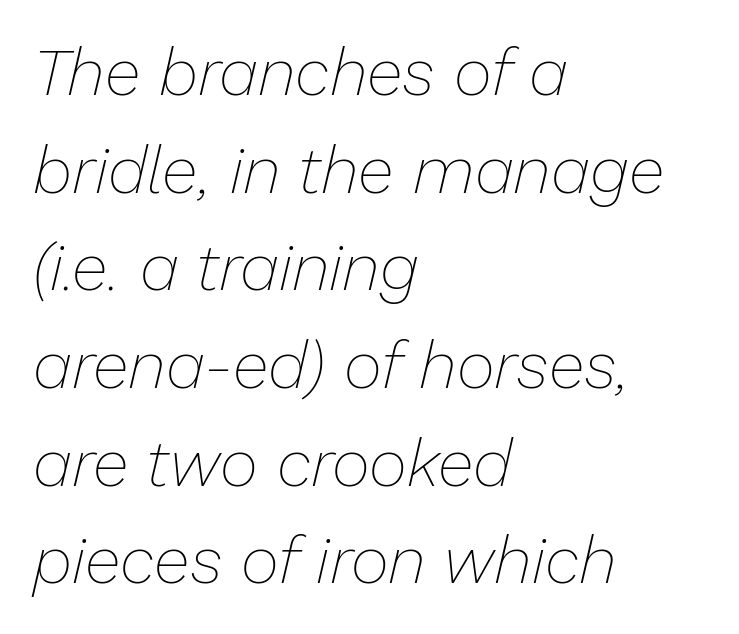
Short note: letters normally spaced. Caption: face not bold, strokes unweighted. The setting favours the left margin, as ordinary paragraphs usually do. The space between consecutive lines is moderate. Each letter keeps its own natural width here, so spacing adapts to shape.
